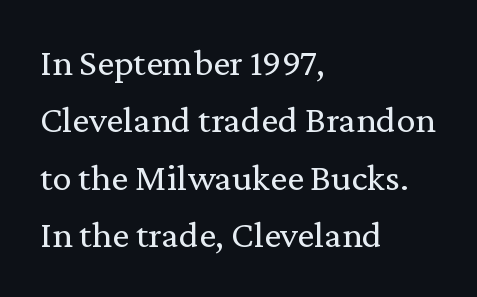
Q: Is the text bold? A: No.
Q: Is the text italic (slanted)? A: No, it is upright.
Q: Is the typeface a serif or a sans-serif typeface? A: Serif.
Q: Is the text underlined? A: No.
Q: How is the paragraph aligned? A: Left-aligned.
Q: Is the spacing between letters normal or unusually wide? A: Normal.
Q: Is the spacing between lines tight, normal or loose? A: Normal.
Q: Width (condensed, normal, or wide)? A: Normal.
Q: Stroke contrast? A: Medium.
Q: x-height? A: Medium.
Q: Monospaced? A: No.
